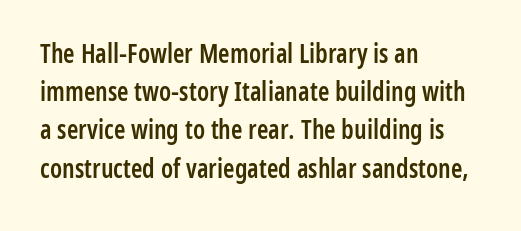
These lines keep a tight, regular rhythm from letter to letter. The rag falls on the right side of this text block. Glance below the letters and you will spot only blank space. Interline gaps are of average width in this sample.
